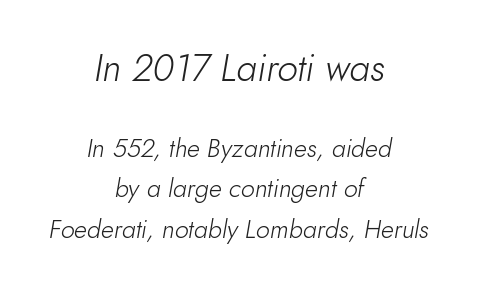
The image shows 37 px light type, italic (leaning right); set centered, normal line spacing (1.61x), normal letter spacing, not underlined; the first (top) block is 1.48x larger; low stroke contrast and a small x-height.
